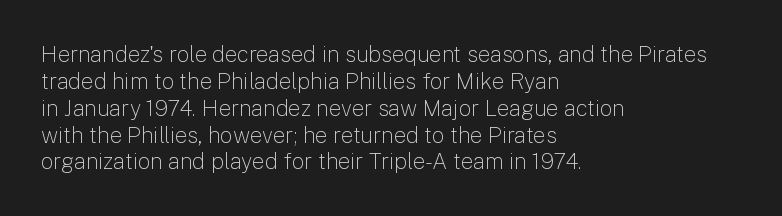
Honestly, the letter spacing is just normal — you wouldn't notice it. A student would call this left alignment; a typographer would say flush left, rag right. The font sits on the lighter half of the weight spectrum, regular included. Just letters on the line, the space beneath them empty.
